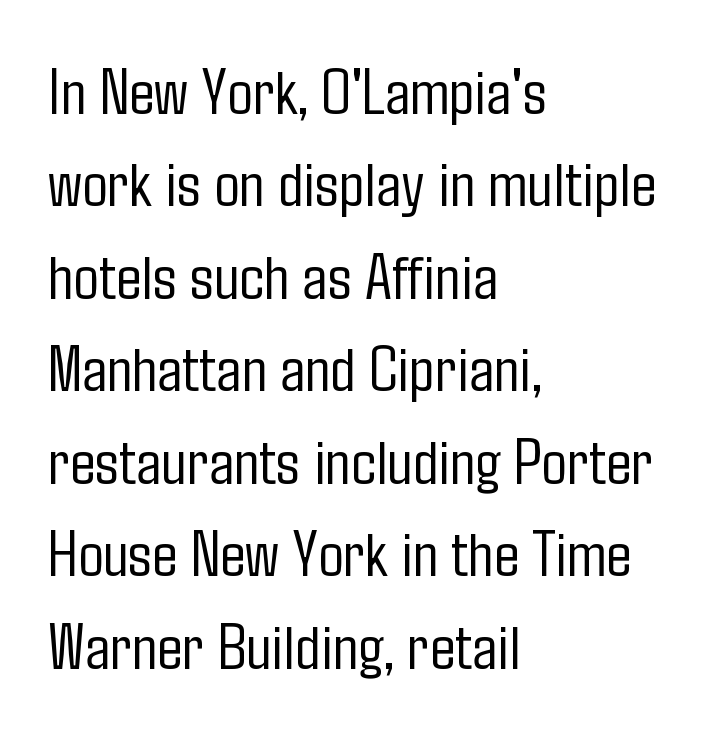
Q: Is the text bold? A: No.
Q: Is the text italic (slanted)? A: No, it is upright.
Q: Is the typeface a serif or a sans-serif typeface? A: Sans-serif.
Q: Is the text underlined? A: No.
Q: How is the paragraph aligned? A: Left-aligned.
Q: Is the spacing between letters normal or unusually wide? A: Normal.
Q: Is the spacing between lines tight, normal or loose? A: Normal.
Q: Width (condensed, normal, or wide)? A: Condensed.
Q: Stroke contrast? A: Low.
Q: x-height? A: Medium.
Q: Monospaced? A: No.
